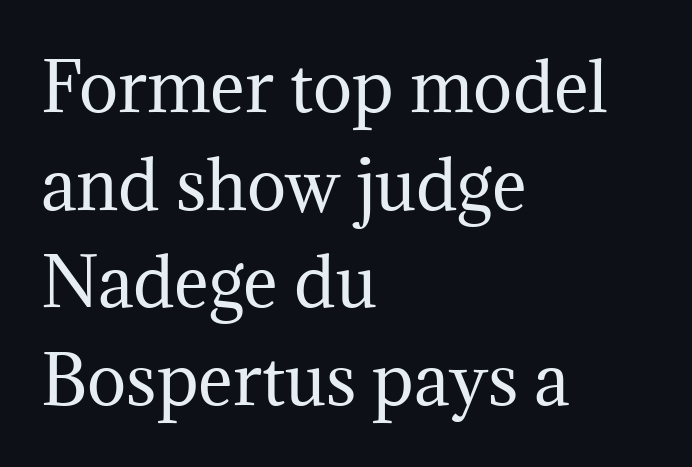
The image shows 66 px regular-weight serif type, upright; set left-aligned, normal line spacing (1.48x), normal letter spacing, not underlined; medium stroke contrast and a medium x-height.
